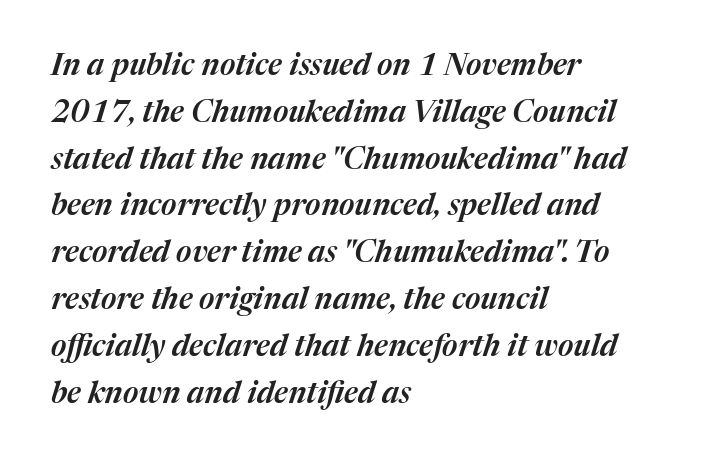
Q: Is the text italic (slanted)? A: Yes, it leans right by about 17 degrees.
Q: Is the text underlined? A: No.
Q: How is the paragraph aligned? A: Left-aligned.
Q: Is the spacing between letters normal or unusually wide? A: Normal.
Q: Is the spacing between lines tight, normal or loose? A: Normal.
Q: Width (condensed, normal, or wide)? A: Normal.
Q: Stroke contrast? A: Medium.
Q: x-height? A: Medium.
Q: Monospaced? A: No.
